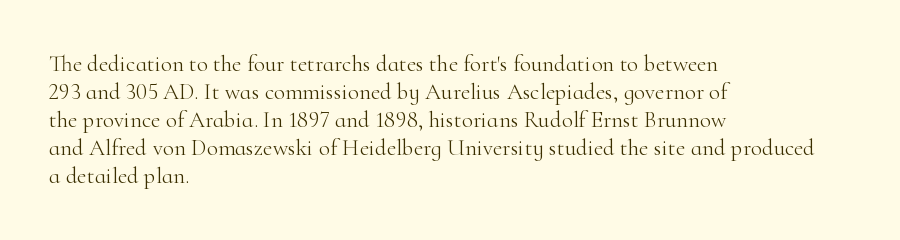
Q: Is the text bold? A: No.
Q: Is the text italic (slanted)? A: No, it is upright.
Q: Is the text underlined? A: No.
Q: How is the paragraph aligned? A: Left-aligned.
Q: Is the spacing between letters normal or unusually wide? A: Normal.
